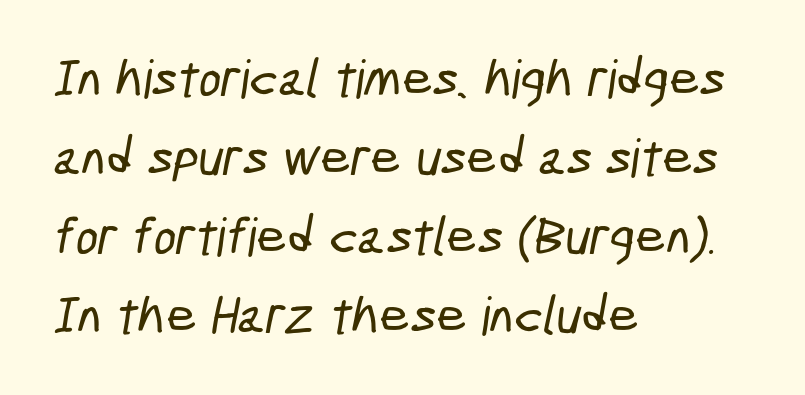
Q: Is the typeface a serif or a sans-serif typeface? A: Sans-serif.
Q: Is the text underlined? A: No.
Q: How is the paragraph aligned? A: Left-aligned.
Q: Is the spacing between letters normal or unusually wide? A: Normal.
Q: Is the spacing between lines tight, normal or loose? A: Normal.
Q: Width (condensed, normal, or wide)? A: Condensed.
Q: Stroke contrast? A: Low.
Q: x-height? A: Medium.
Q: Monospaced? A: No.
